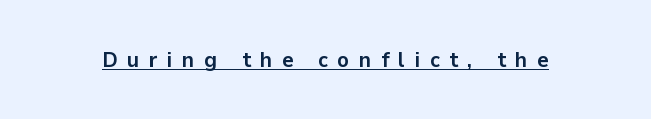
Beneath each row of characters lies a ruled line. Strong, thick strokes mark this as bold type. These lines have a slow, spaced-out rhythm from letter to letter. The typography opts for an upright posture over an oblique one.
